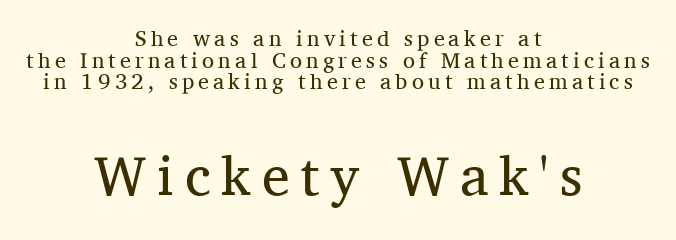
This rendering employs a face with finishing strokes, i.e., a serif. The zone under the glyphs is completely vacant. Teacher's note: observe the equal gaps on both sides — that is centered alignment. This sample has the flowing, uneven cadence of proportional lettering. Heaviness? Minimal to ordinary, like unemphasized prose.
